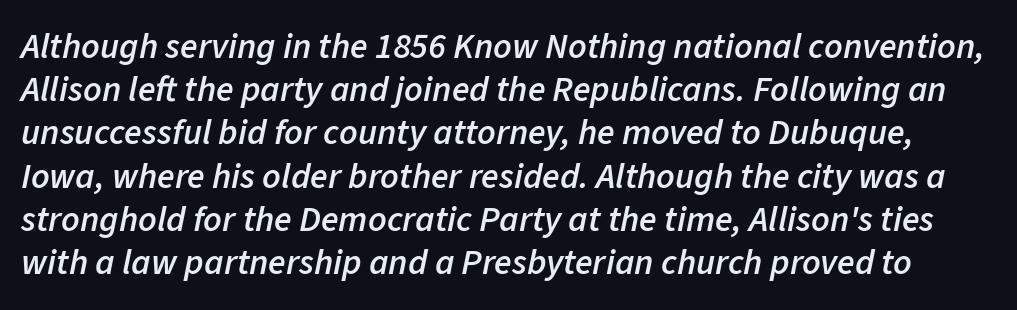
{"italic": "yes", "lean": "right", "slant_degrees": 11, "bold": "semi", "weight": "semibold", "width": "normal", "stroke_contrast": "low", "x_height": "medium", "monospaced": "no", "underline": "no", "line_spacing_ratio": 1.2, "letter_spacing": "normal", "letter_spacing_em": 0.0, "glyph_px": 36}
